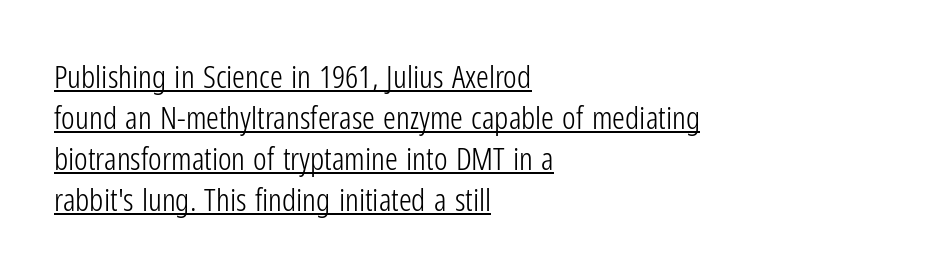
Q: Is the text bold? A: No.
Q: Is the text italic (slanted)? A: No, it is upright.
Q: Is the typeface a serif or a sans-serif typeface? A: Sans-serif.
Q: Is the text underlined? A: Yes.
Q: How is the paragraph aligned? A: Left-aligned.
Q: Is the spacing between letters normal or unusually wide? A: Normal.
Q: Is the spacing between lines tight, normal or loose? A: Normal.
Q: Width (condensed, normal, or wide)? A: Condensed.
Q: Stroke contrast? A: Low.
Q: x-height? A: Medium.
Q: Monospaced? A: No.
